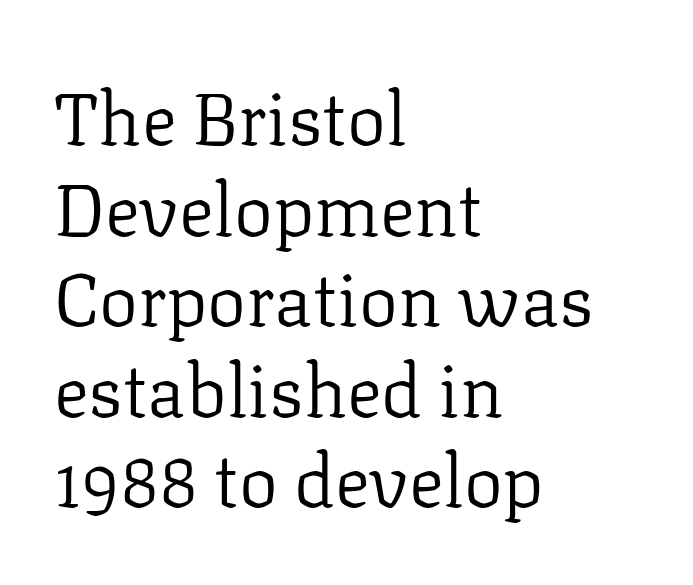
{"serif": "yes", "italic": "no", "bold": "no", "weight": "regular", "width": "normal", "stroke_contrast": "low", "x_height": "medium", "monospaced": "no", "underline": "no", "align": "left", "line_spacing_ratio": 1.24, "letter_spacing": "normal", "letter_spacing_em": 0.0, "glyph_px": 73}
